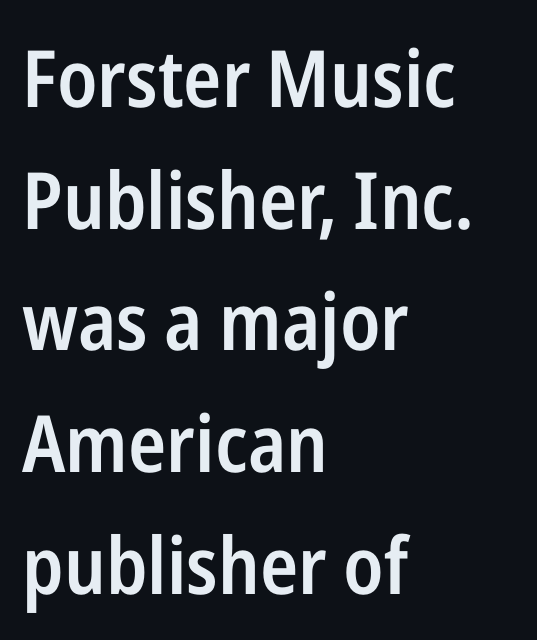
The image shows 79 px semibold, condensed sans-serif type, upright; set left-aligned, normal line spacing (1.54x), normal letter spacing, not underlined; low stroke contrast and a medium x-height.
